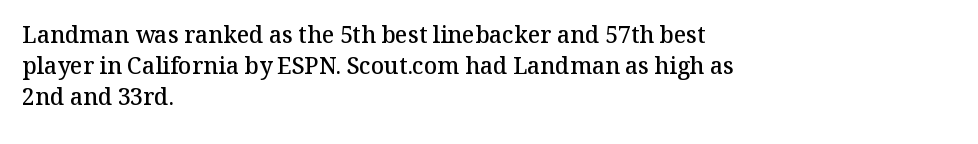
Whoever set this chose a conventional vertical rhythm. There is no visible air inserted between adjacent glyphs. Where is the straight margin? On the left. Type without underlining. The specimen reads as upright at a glance. The typesetting leans somewhat heavy: a semibold.
